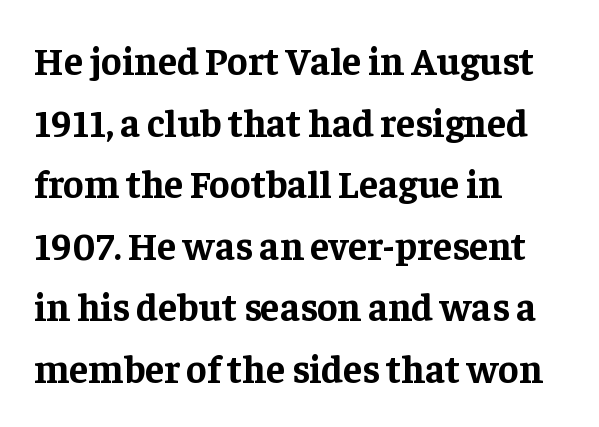
Q: Is the text bold? A: Yes.
Q: Is the text italic (slanted)? A: No, it is upright.
Q: Is the typeface a serif or a sans-serif typeface? A: Serif.
Q: Is the text underlined? A: No.
Q: How is the paragraph aligned? A: Left-aligned.
Q: Is the spacing between letters normal or unusually wide? A: Normal.
Q: Is the spacing between lines tight, normal or loose? A: Normal.
Q: Width (condensed, normal, or wide)? A: Normal.
Q: Stroke contrast? A: Low.
Q: x-height? A: Medium.
Q: Monospaced? A: No.
